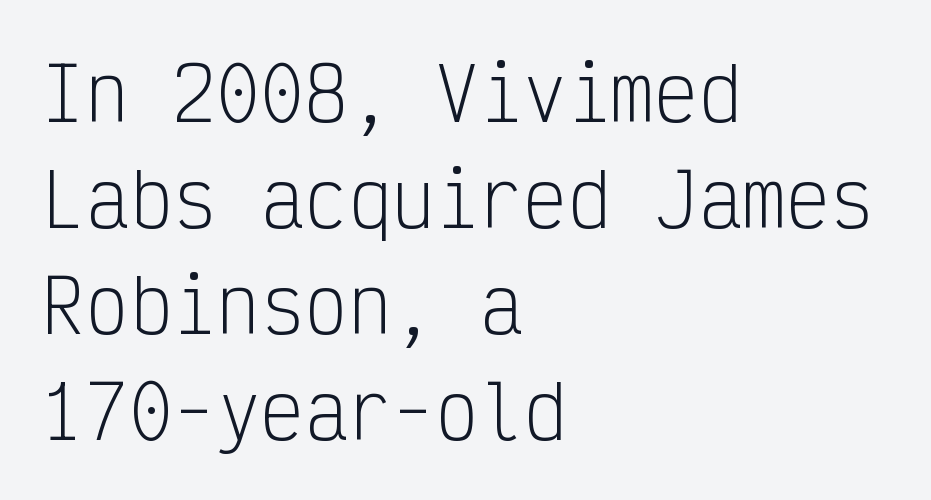
Letter spacing: default. Check where the strokes stop: nothing finishes them off — pure sans. Compared with a centered layout, this one pins lines to the left instead. No letter is thick-stroked: the sample isn't bold. Does the leading feel generous? No, just average.
